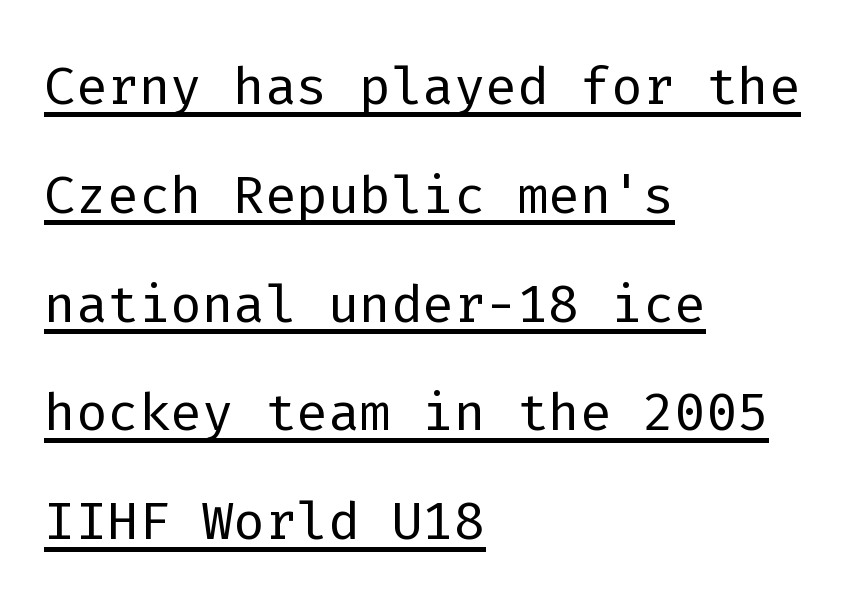
Posture: upright roman. The rendering shows plain stroke endings on the letterforms — a sans-serif design. Interline gaps are of average width in this sample. Line starts are locked; line ends wander.
